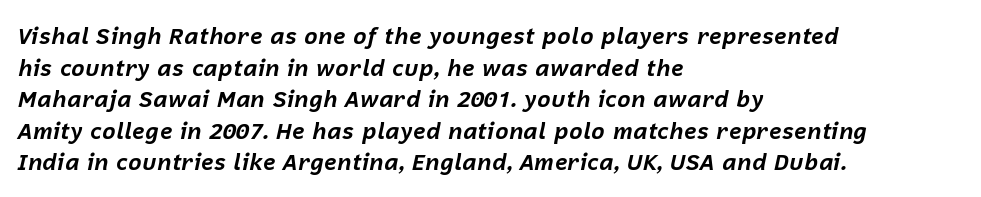
Q: Is the text bold? A: Yes.
Q: Is the text italic (slanted)? A: Yes, it leans right by about 12 degrees.
Q: Is the text underlined? A: No.
Q: How is the paragraph aligned? A: Left-aligned.
Q: Is the spacing between letters normal or unusually wide? A: Normal.
Q: Is the spacing between lines tight, normal or loose? A: Normal.
